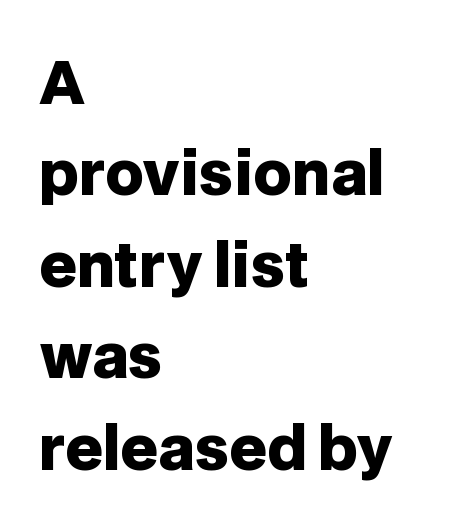
Q: Is the text bold? A: Yes.
Q: Is the text italic (slanted)? A: No, it is upright.
Q: Is the typeface a serif or a sans-serif typeface? A: Sans-serif.
Q: Is the text underlined? A: No.
Q: How is the paragraph aligned? A: Left-aligned.
Q: Is the spacing between letters normal or unusually wide? A: Normal.
Q: Is the spacing between lines tight, normal or loose? A: Normal.
Q: Width (condensed, normal, or wide)? A: Normal.
Q: Stroke contrast? A: Low.
Q: x-height? A: Large.
Q: Monospaced? A: No.
